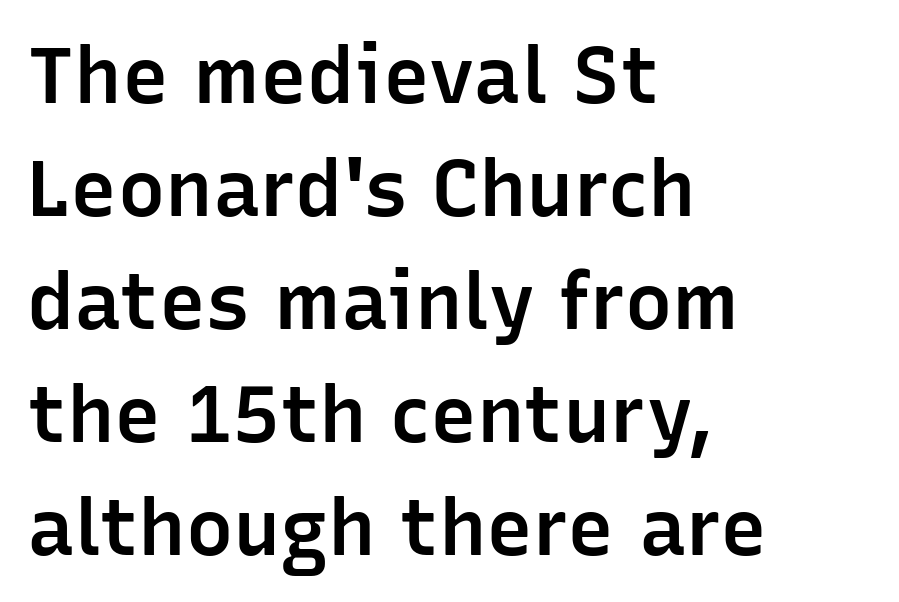
The glyphs have the mass of a demibold cut, below bold. Looks like regular typesetting: each glyph gets only the width it needs. Vertical strokes here are truly vertical. Descender tails drop into unmarked territory.
